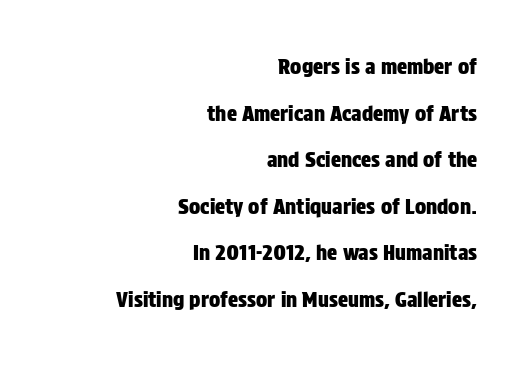
Q: Is the text italic (slanted)? A: No, it is upright.
Q: Is the text underlined? A: No.
Q: How is the paragraph aligned? A: Right-aligned.
Q: Is the spacing between letters normal or unusually wide? A: Normal.
Q: Is the spacing between lines tight, normal or loose? A: Loose.
